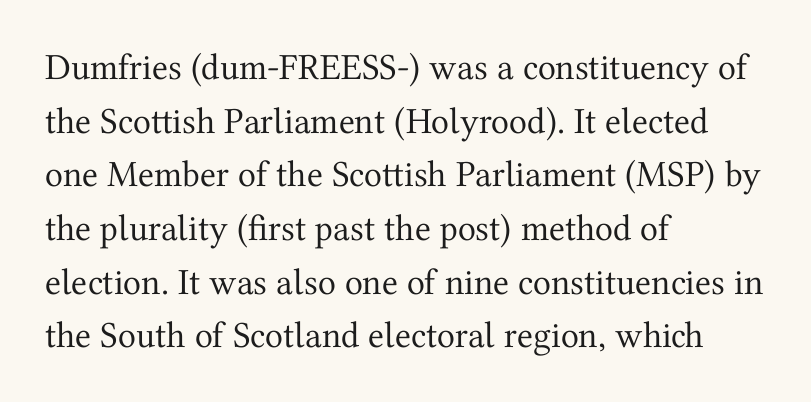
Q: Is the text bold? A: No.
Q: Is the text italic (slanted)? A: No, it is upright.
Q: Is the typeface a serif or a sans-serif typeface? A: Serif.
Q: Is the text underlined? A: No.
Q: How is the paragraph aligned? A: Left-aligned.
Q: Is the spacing between letters normal or unusually wide? A: Normal.
Q: Is the spacing between lines tight, normal or loose? A: Normal.
Q: Width (condensed, normal, or wide)? A: Normal.
Q: Stroke contrast? A: Medium.
Q: x-height? A: Medium.
Q: Monospaced? A: No.
